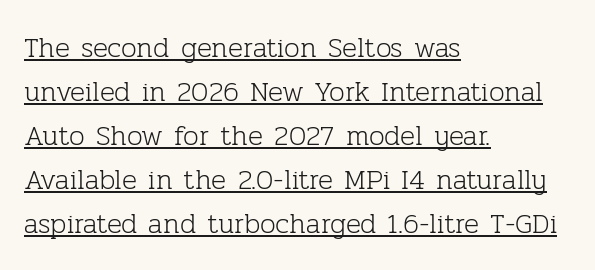
Q: Is the text bold? A: No.
Q: Is the text italic (slanted)? A: No, it is upright.
Q: Is the typeface a serif or a sans-serif typeface? A: Serif.
Q: Is the text underlined? A: Yes.
Q: How is the paragraph aligned? A: Left-aligned.
Q: Is the spacing between letters normal or unusually wide? A: Normal.
Q: Is the spacing between lines tight, normal or loose? A: Normal.
Q: Width (condensed, normal, or wide)? A: Normal.
Q: Stroke contrast? A: Low.
Q: x-height? A: Medium.
Q: Monospaced? A: No.
